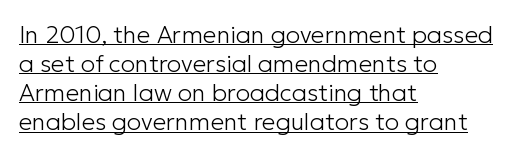
The typeface has the unassuming heft of standard copy or less. A student would call this left alignment; a typographer would say flush left, rag right. The typography opts for an upright posture over an oblique one. The letterforms sit shoulder to shoulder at normal distance. Underlining? Definitely there.
